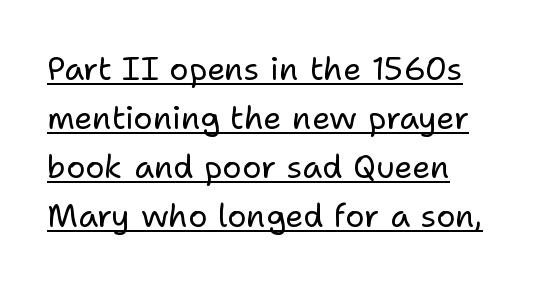
Q: Is the text bold? A: No.
Q: Is the text italic (slanted)? A: No, it is upright.
Q: Is the typeface a serif or a sans-serif typeface? A: Sans-serif.
Q: Is the text underlined? A: Yes.
Q: How is the paragraph aligned? A: Left-aligned.
Q: Is the spacing between letters normal or unusually wide? A: Normal.
Q: Is the spacing between lines tight, normal or loose? A: Normal.
Q: Width (condensed, normal, or wide)? A: Normal.
Q: Stroke contrast? A: Low.
Q: x-height? A: Medium.
Q: Monospaced? A: No.
